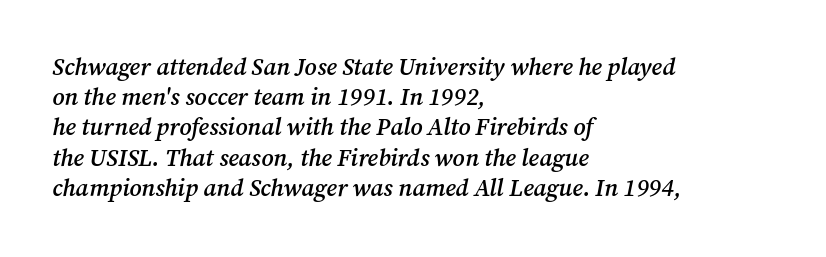
Q: Is the text bold? A: Semi-bold.
Q: Is the text italic (slanted)? A: Yes, it leans right by about 12 degrees.
Q: Is the text underlined? A: No.
Q: How is the paragraph aligned? A: Left-aligned.
Q: Is the spacing between letters normal or unusually wide? A: Normal.
Q: Is the spacing between lines tight, normal or loose? A: Normal.
